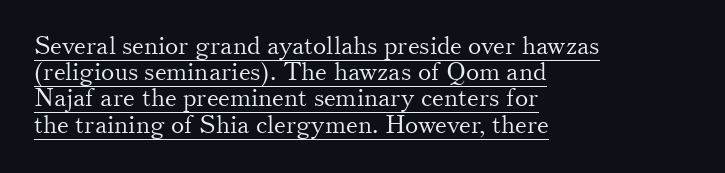
Q: Is the text bold? A: No.
Q: Is the text italic (slanted)? A: No, it is upright.
Q: Is the text underlined? A: Yes.
Q: How is the paragraph aligned? A: Left-aligned.
Q: Is the spacing between letters normal or unusually wide? A: Normal.
Q: Is the spacing between lines tight, normal or loose? A: Tight.
